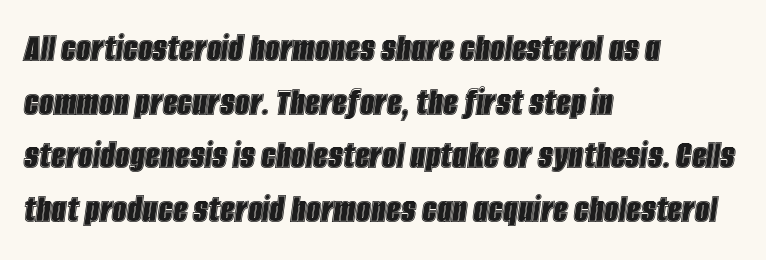
Here the designer chose a conventional face with non-uniform glyph widths. This rendering features lettering with no underline. A typesetter would mark this as italic. These lines are set flush left with a ragged right edge. Caption: standard tracking, unaltered.
